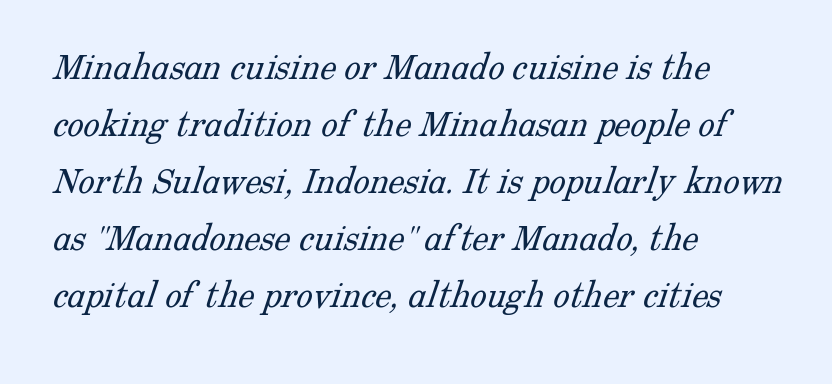
The space beneath each line is pristine and unruled. Teacher's note: observe the even left margin — that is flush-left alignment. Horizontal bands of white between lines are of average thickness. Spacing between characters is what you'd get straight out of the box.
